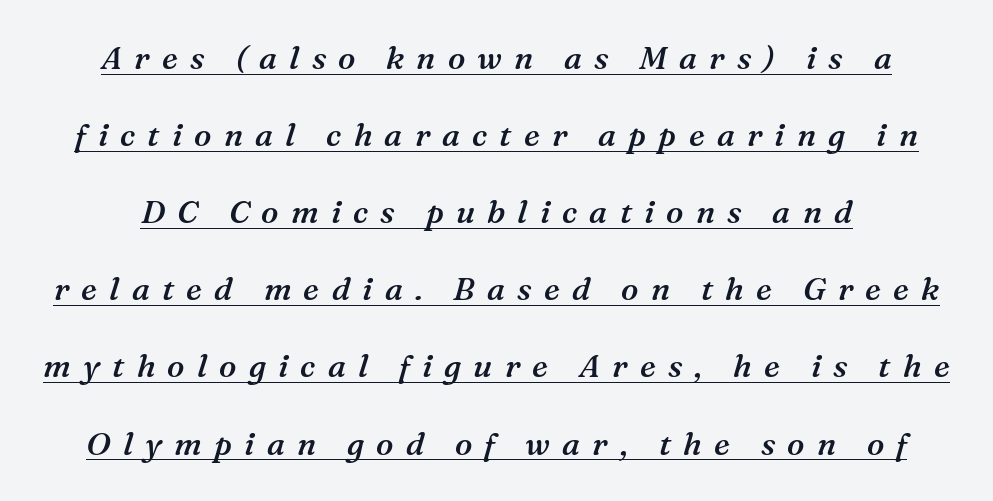
Q: Is the text bold? A: Semi-bold.
Q: Is the text italic (slanted)? A: Yes, it leans right by about 16 degrees.
Q: Is the typeface a serif or a sans-serif typeface? A: Serif.
Q: Is the text underlined? A: Yes.
Q: Is the spacing between letters normal or unusually wide? A: Unusually wide.
Q: Is the spacing between lines tight, normal or loose? A: Loose.
Q: Width (condensed, normal, or wide)? A: Normal.
Q: Stroke contrast? A: Medium.
Q: x-height? A: Medium.
Q: Monospaced? A: No.
